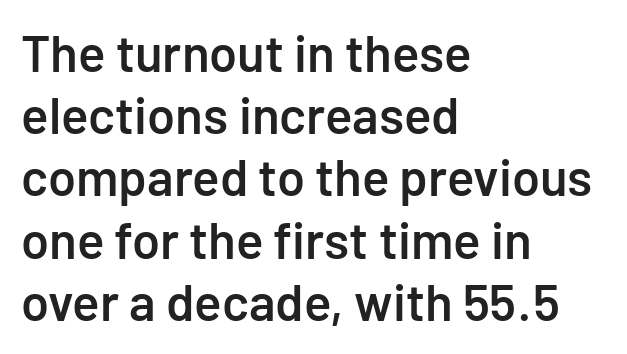
Note the varied advance widths — an 'i' is clearly narrower than an 'm'. You can tell from the bare stems that sans-serif type was used. Descender tails drop into unmarked territory. Every stem runs plumb, perpendicular to the baseline. The paragraph has a hard left edge and a soft right edge.
